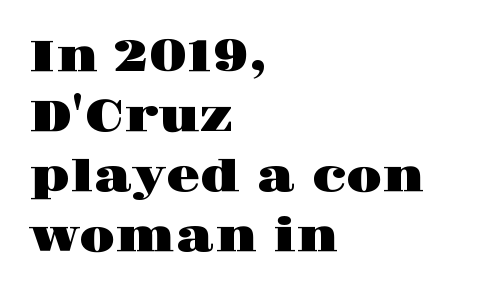
The type sits square on the baseline with zero lean. Type without underlining. A typesetter would call this leading conventional body-copy spacing. The font family rendered here belongs to the serif group. Look at the tracking — it's just the regular setting, nothing added. Here the designer chose a conventional face with non-uniform glyph widths.
